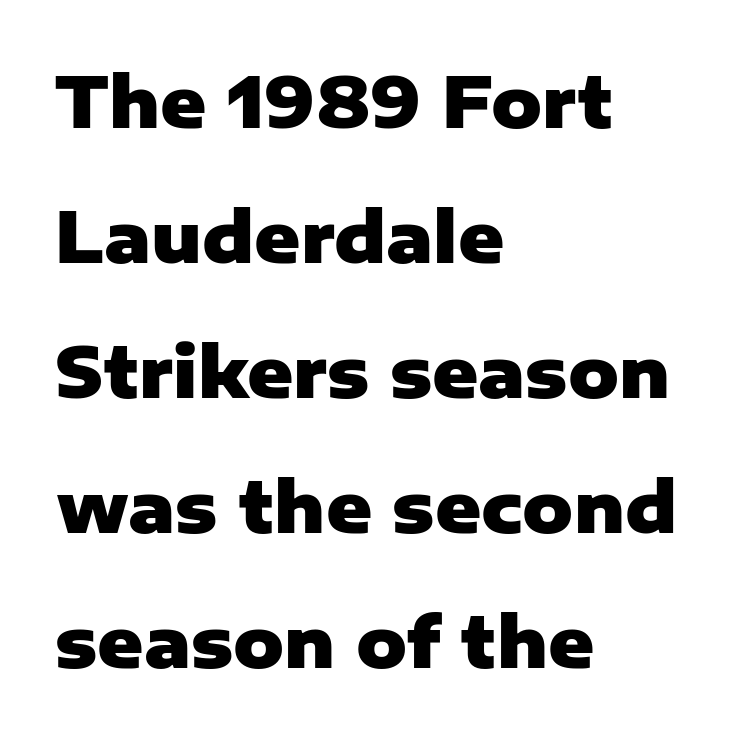
The strip under each line holds only bare page. The line texture is even and compact thanks to regular tracking. It's the straight-up-and-down kind of type. Is this a fixed-width face? No — the glyphs have proportional, varying widths. Line starts are locked; line ends wander. How heavy is the stroke? Heavy — this is a bold.
